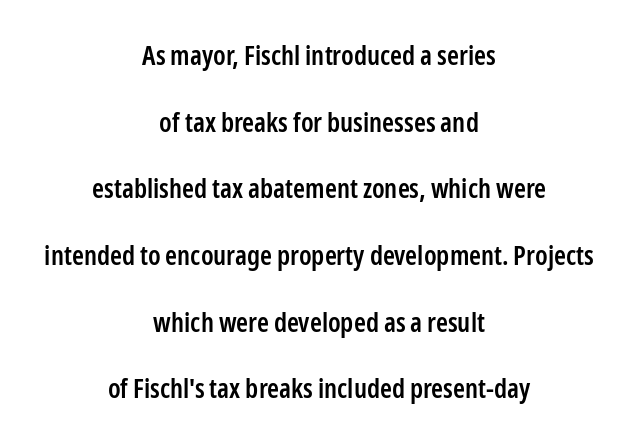
Anything drawn beneath the words? Only blank space. A typesetter would call this zero additional tracking. Ordinary non-slanted type is in use. These words are printed semibold, heavier than regular yet not bold. These lines are centered, leaving both edges ragged.
